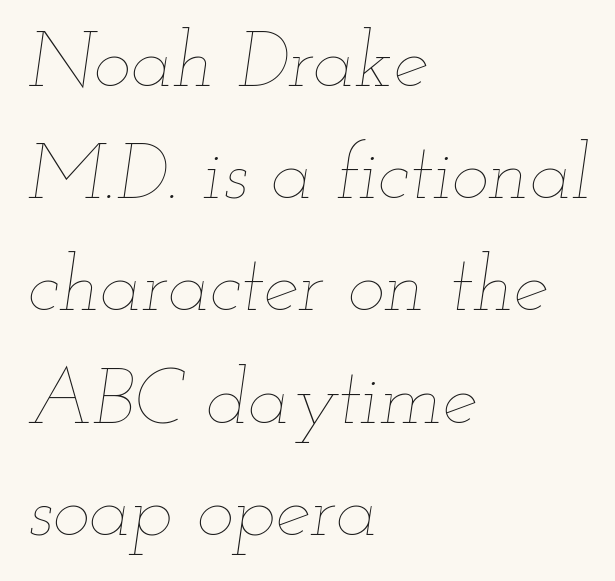
{"italic": "yes", "lean": "right", "slant_degrees": 12, "bold": "no", "weight": "thin", "width": "wide", "stroke_contrast": "low", "x_height": "small", "monospaced": "no", "underline": "no", "align": "left", "line_spacing": "normal", "line_spacing_ratio": 1.42, "letter_spacing": "normal", "letter_spacing_em": 0.0, "glyph_px": 79}
